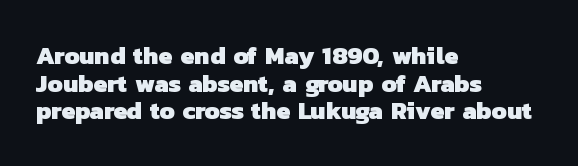
{"bold": "yes", "underline": "no", "align": "left", "line_spacing": "tight", "line_spacing_ratio": 1.11, "letter_spacing": "normal", "letter_spacing_em": 0.0, "glyph_px": 25}
